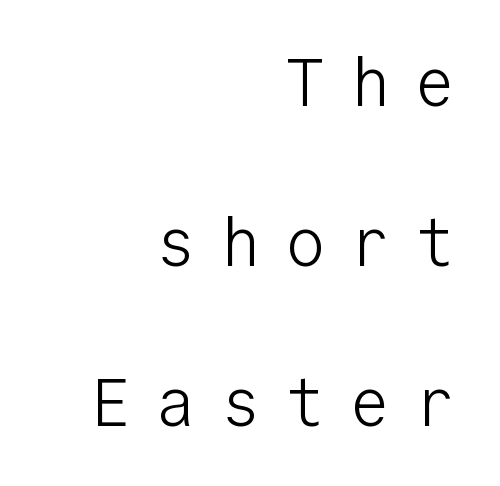
Substantial extra tracking has been applied to these lines. Clear beneath every line of the passage. No letter is thick-stroked: the sample isn't bold. The leading is generous, giving the passage an open texture. This is the regular roman posture of the typeface.
